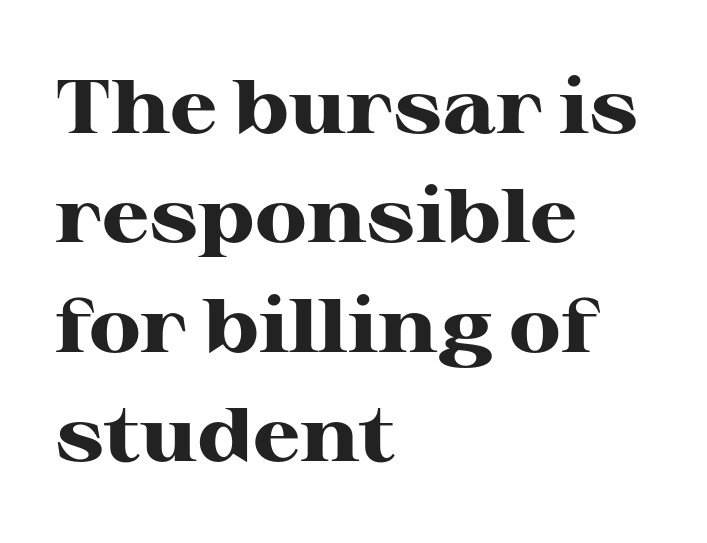
Q: Is the text bold? A: Yes.
Q: Is the text italic (slanted)? A: No, it is upright.
Q: Is the typeface a serif or a sans-serif typeface? A: Serif.
Q: Is the text underlined? A: No.
Q: How is the paragraph aligned? A: Left-aligned.
Q: Is the spacing between letters normal or unusually wide? A: Normal.
Q: Is the spacing between lines tight, normal or loose? A: Normal.
Q: Width (condensed, normal, or wide)? A: Wide.
Q: Stroke contrast? A: High.
Q: x-height? A: Medium.
Q: Monospaced? A: No.
